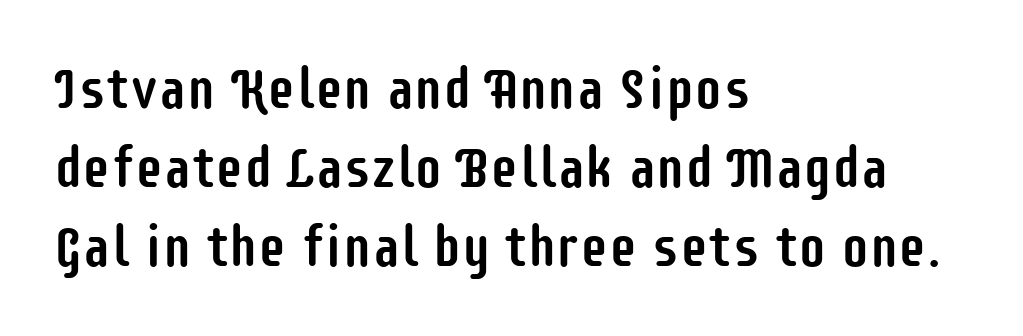
Q: Is the text italic (slanted)? A: No, it is upright.
Q: Is the typeface a serif or a sans-serif typeface? A: Sans-serif.
Q: Is the text underlined? A: No.
Q: How is the paragraph aligned? A: Left-aligned.
Q: Is the spacing between letters normal or unusually wide? A: Normal.
Q: Is the spacing between lines tight, normal or loose? A: Normal.
Q: Width (condensed, normal, or wide)? A: Condensed.
Q: Stroke contrast? A: Low.
Q: x-height? A: Large.
Q: Monospaced? A: No.
